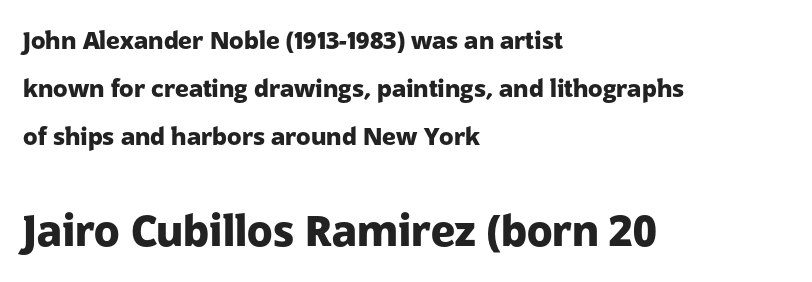
Tracking value appears to be zero — textbook default spacing. Notice how the stems are strictly vertical — no italics here. Horizontal alignment here is leftward, the default for most running prose. Here the designer chose a conventional face with non-uniform glyph widths. The emphasis by scale lands on block number two, below. Quick note: underline off.
